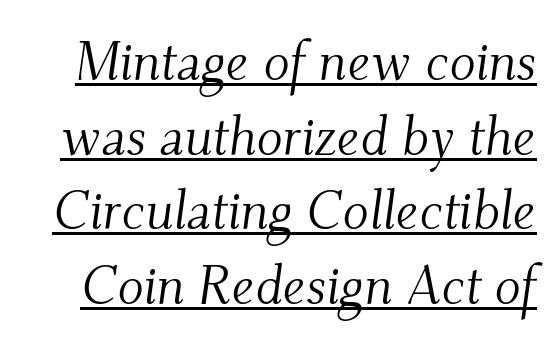
{"serif": "yes", "italic": "yes", "lean": "right", "slant_degrees": 9, "bold": "no", "weight": "light", "width": "normal", "stroke_contrast": "medium", "x_height": "small", "monospaced": "no", "underline": "yes", "line_spacing": "normal", "line_spacing_ratio": 1.38, "letter_spacing": "normal", "letter_spacing_em": 0.0, "glyph_px": 54}
